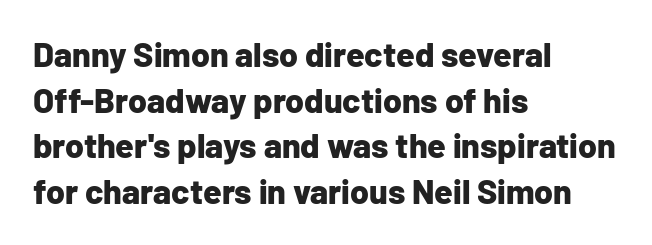
Every character sits straight up, as roman type does. The rendering uses natural spacing where letterforms have individual widths. What kind of face is this? One without serifs — a sans. How are the letters spaced? Ordinarily, with no added tracking. Whoever set this chose a conventional vertical rhythm.
